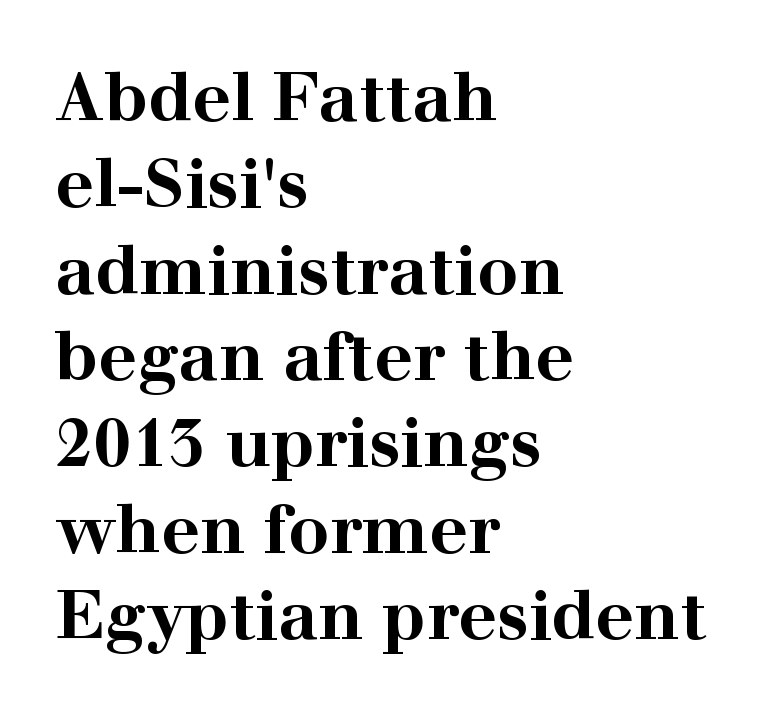
{"serif": "yes", "italic": "no", "bold": "yes", "weight": "bold", "width": "wide", "stroke_contrast": "high", "x_height": "medium", "monospaced": "no", "underline": "no", "align": "left", "line_spacing": "normal", "line_spacing_ratio": 1.27, "letter_spacing": "normal", "letter_spacing_em": 0.0, "glyph_px": 68}
